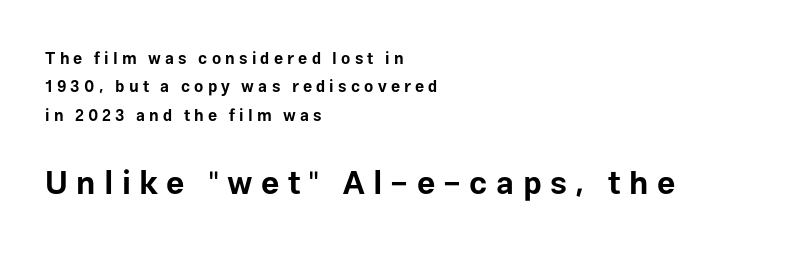
{"serif": "no", "italic": "no", "bold": "yes", "weight": "bold", "width": "normal", "stroke_contrast": "low", "x_height": "medium", "monospaced": "no", "underline": "no", "align": "left", "line_spacing_ratio": 1.77, "letter_spacing": "wide", "letter_spacing_em": 0.26, "larger_block": "second", "size_ratio": 2.0, "glyph_px": 32}
